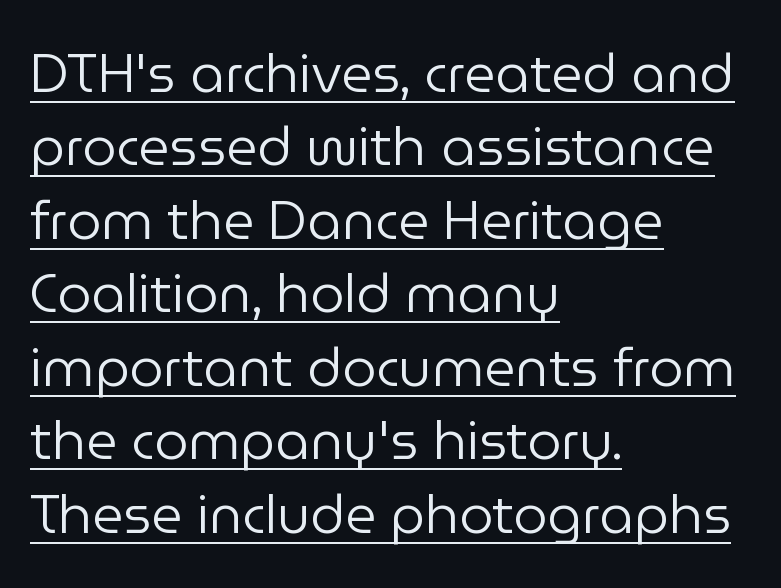
{"serif": "no", "italic": "no", "bold": "no", "weight": "regular", "width": "normal", "stroke_contrast": "low", "x_height": "medium", "monospaced": "no", "underline": "yes", "align": "left", "line_spacing": "normal", "line_spacing_ratio": 1.36, "letter_spacing": "normal", "letter_spacing_em": 0.0, "glyph_px": 54}
